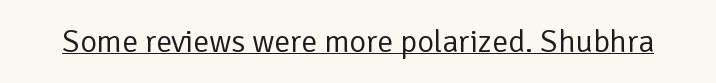
Q: Is the text bold? A: No.
Q: Is the text italic (slanted)? A: No, it is upright.
Q: Is the typeface a serif or a sans-serif typeface? A: Sans-serif.
Q: Is the text underlined? A: Yes.
Q: Is the spacing between letters normal or unusually wide? A: Normal.
Q: Width (condensed, normal, or wide)? A: Normal.
Q: Stroke contrast? A: Low.
Q: x-height? A: Medium.
Q: Monospaced? A: No.
